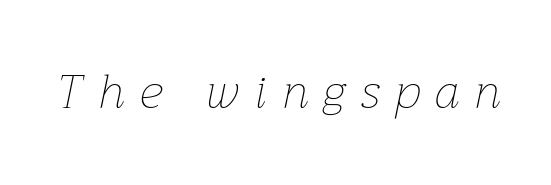
The image shows 47 px thin type, italic (leaning right); set unusually wide letter spacing (+0.33 em), not underlined; low stroke contrast and a medium x-height.
